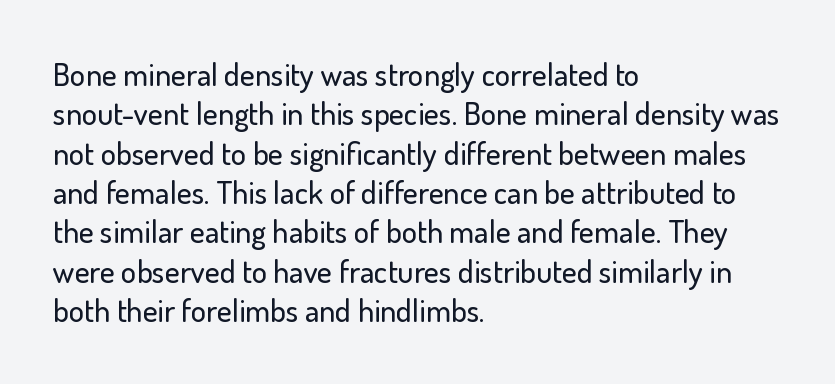
The type family on display is of the sans-serif kind. Notice how the passage keeps a crisp vertical edge on the left only. It's the straight-up-and-down kind of type. Nothing unusual about the tracking: characters are spaced as the font intends.
